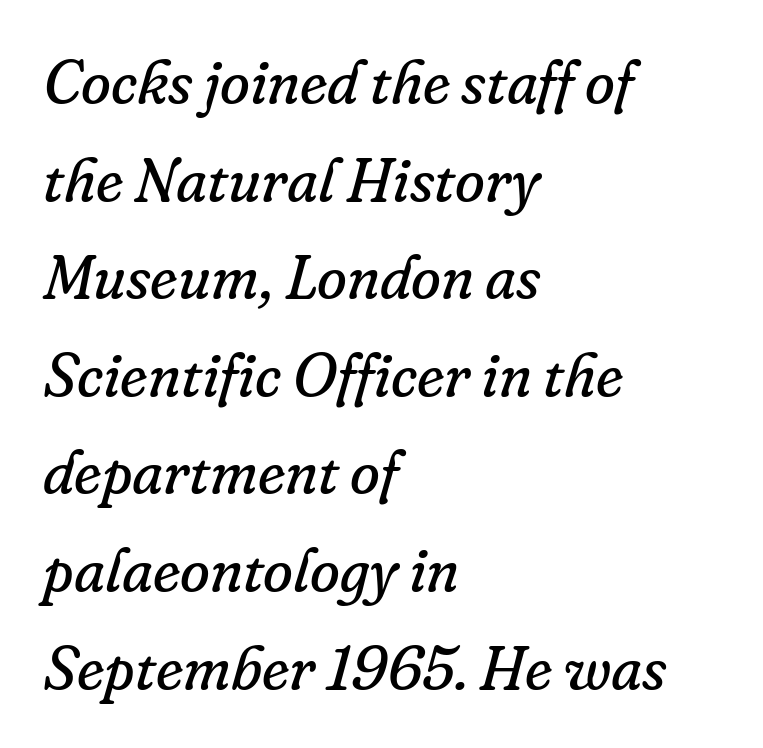
Q: Is the text bold? A: No.
Q: Is the text italic (slanted)? A: Yes, it leans right by about 16 degrees.
Q: Is the typeface a serif or a sans-serif typeface? A: Serif.
Q: Is the text underlined? A: No.
Q: How is the paragraph aligned? A: Left-aligned.
Q: Is the spacing between letters normal or unusually wide? A: Normal.
Q: Is the spacing between lines tight, normal or loose? A: Normal.
Q: Width (condensed, normal, or wide)? A: Normal.
Q: Stroke contrast? A: Low.
Q: x-height? A: Small.
Q: Monospaced? A: No.
